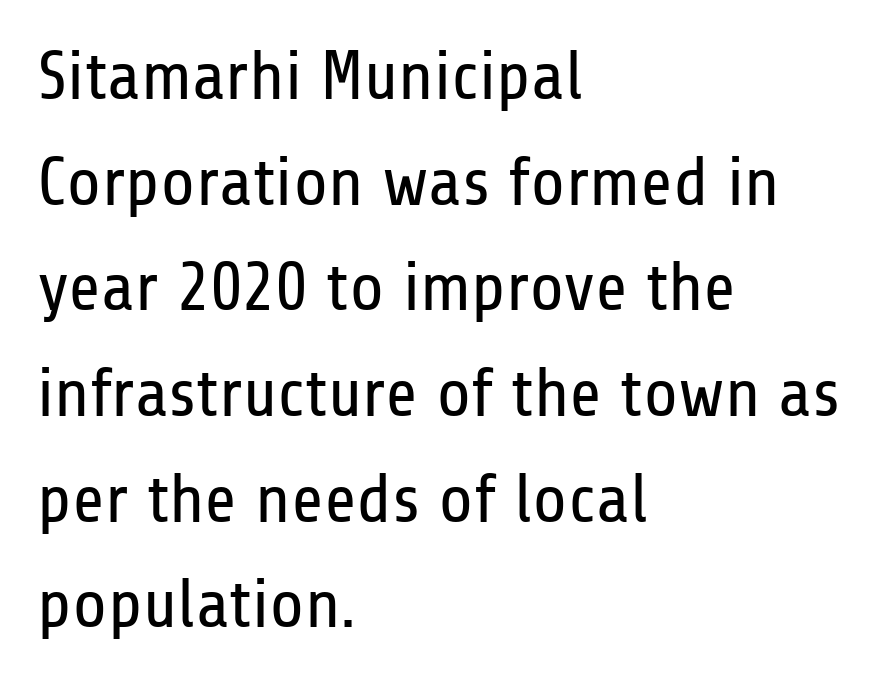
Note the varied advance widths — an 'i' is clearly narrower than an 'm'. Classification — sans serif. The weight tops out at a normal text grade. The vertical gap from one line to the next is medium.
